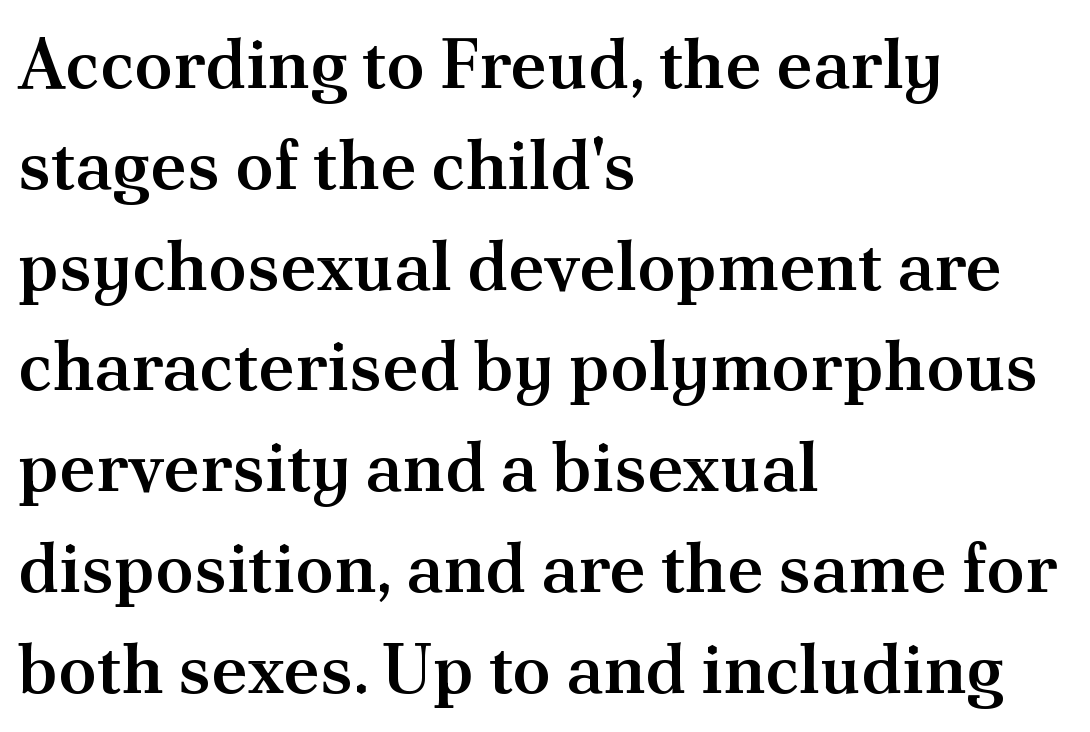
Q: Is the text bold? A: Semi-bold.
Q: Is the text italic (slanted)? A: No, it is upright.
Q: Is the typeface a serif or a sans-serif typeface? A: Serif.
Q: Is the text underlined? A: No.
Q: How is the paragraph aligned? A: Left-aligned.
Q: Is the spacing between letters normal or unusually wide? A: Normal.
Q: Is the spacing between lines tight, normal or loose? A: Normal.
Q: Width (condensed, normal, or wide)? A: Normal.
Q: Stroke contrast? A: Medium.
Q: x-height? A: Small.
Q: Monospaced? A: No.
